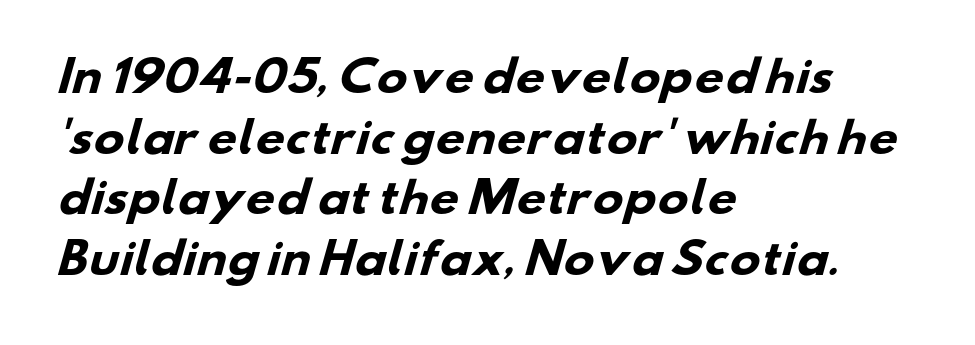
Q: Is the text bold? A: Yes.
Q: Is the typeface a serif or a sans-serif typeface? A: Sans-serif.
Q: Is the text underlined? A: No.
Q: How is the paragraph aligned? A: Left-aligned.
Q: Is the spacing between letters normal or unusually wide? A: Normal.
Q: Is the spacing between lines tight, normal or loose? A: Normal.
Q: Width (condensed, normal, or wide)? A: Wide.
Q: Stroke contrast? A: Low.
Q: x-height? A: Small.
Q: Monospaced? A: No.
